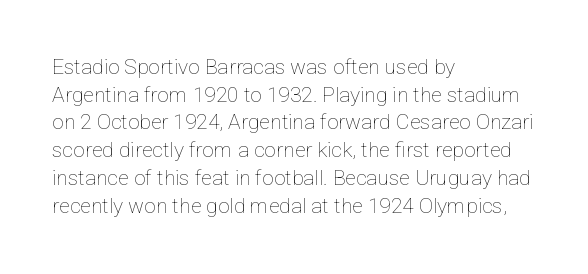
{"italic": "no", "bold": "no", "underline": "no", "align": "left", "line_spacing": "normal", "line_spacing_ratio": 1.32, "letter_spacing": "normal", "letter_spacing_em": 0.0, "glyph_px": 21}
